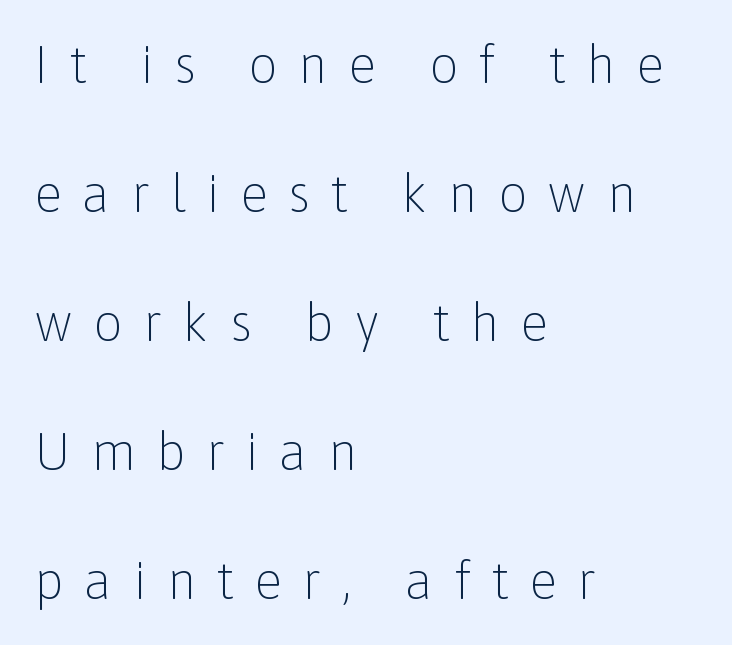
Typographically, this falls in the sans-serif category. Proportional: the letters do not fall into vertical columns. Each word looks stretched out because of the extra space between its letters. Does the leading feel generous? Absolutely, it's lavish. Unmarked baselines from the first word to the last.
